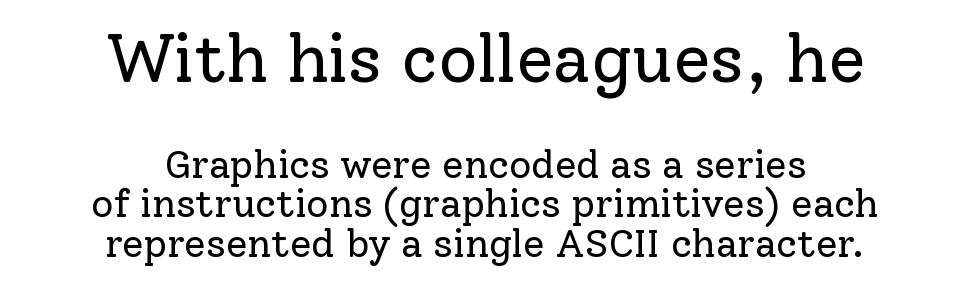
The image shows 68 px regular-weight serif type, upright; set centered, tight line spacing (1.01x), normal letter spacing, not underlined; the first (top) block is 1.74x larger; low stroke contrast and a medium x-height.
